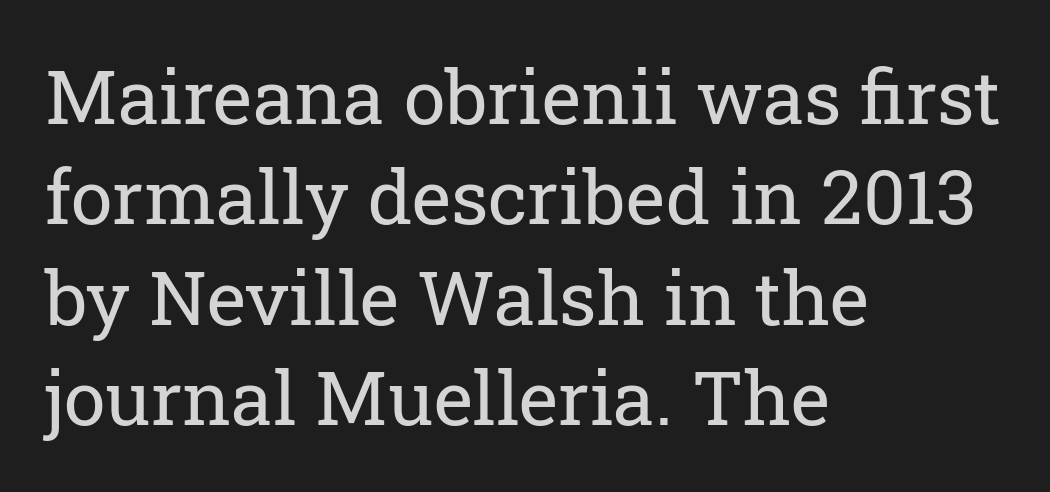
Q: Is the text bold? A: No.
Q: Is the text italic (slanted)? A: No, it is upright.
Q: Is the typeface a serif or a sans-serif typeface? A: Serif.
Q: Is the text underlined? A: No.
Q: How is the paragraph aligned? A: Left-aligned.
Q: Is the spacing between letters normal or unusually wide? A: Normal.
Q: Is the spacing between lines tight, normal or loose? A: Normal.
Q: Width (condensed, normal, or wide)? A: Normal.
Q: Stroke contrast? A: Low.
Q: x-height? A: Medium.
Q: Monospaced? A: No.
